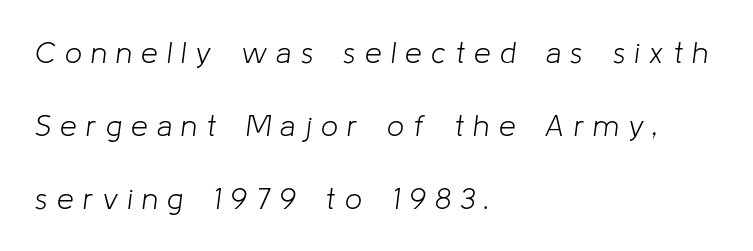
Q: Is the text bold? A: No.
Q: Is the text italic (slanted)? A: Yes, it leans right by about 8 degrees.
Q: Is the text underlined? A: No.
Q: How is the paragraph aligned? A: Left-aligned.
Q: Is the spacing between letters normal or unusually wide? A: Unusually wide.
Q: Is the spacing between lines tight, normal or loose? A: Loose.
Q: Width (condensed, normal, or wide)? A: Normal.
Q: Stroke contrast? A: Low.
Q: x-height? A: Medium.
Q: Monospaced? A: No.
